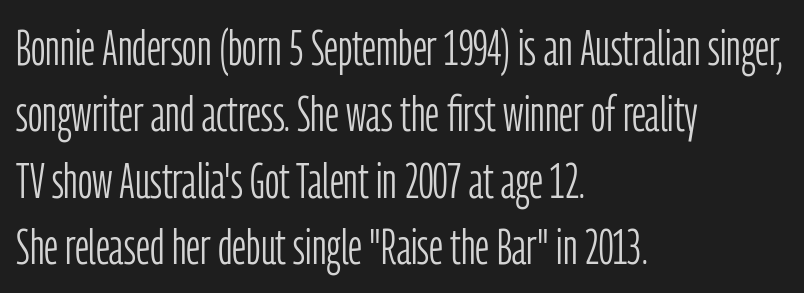
Q: Is the text bold? A: No.
Q: Is the text italic (slanted)? A: No, it is upright.
Q: Is the typeface a serif or a sans-serif typeface? A: Sans-serif.
Q: Is the text underlined? A: No.
Q: How is the paragraph aligned? A: Left-aligned.
Q: Is the spacing between letters normal or unusually wide? A: Normal.
Q: Is the spacing between lines tight, normal or loose? A: Normal.
Q: Width (condensed, normal, or wide)? A: Condensed.
Q: Stroke contrast? A: Low.
Q: x-height? A: Medium.
Q: Monospaced? A: No.
